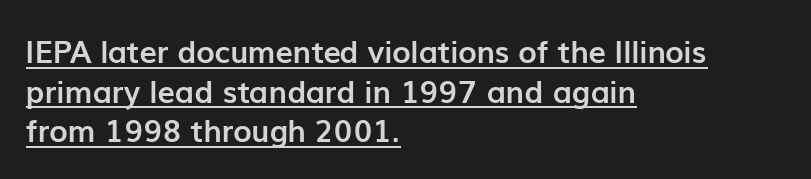
Q: Is the text bold? A: Yes.
Q: Is the text italic (slanted)? A: No, it is upright.
Q: Is the typeface a serif or a sans-serif typeface? A: Sans-serif.
Q: Is the text underlined? A: Yes.
Q: How is the paragraph aligned? A: Left-aligned.
Q: Is the spacing between letters normal or unusually wide? A: Normal.
Q: Is the spacing between lines tight, normal or loose? A: Normal.
Q: Width (condensed, normal, or wide)? A: Normal.
Q: Stroke contrast? A: Low.
Q: x-height? A: Medium.
Q: Monospaced? A: No.
